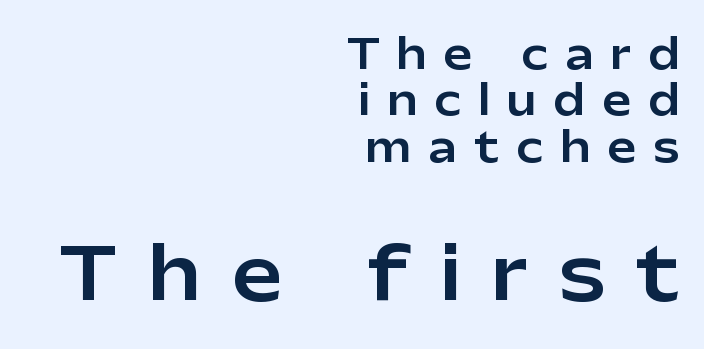
{"serif": "no", "italic": "no", "width": "normal", "stroke_contrast": "low", "x_height": "medium", "monospaced": "no", "underline": "no", "align": "right", "line_spacing": "tight", "line_spacing_ratio": 1.13, "letter_spacing": "wide", "letter_spacing_em": 0.43, "larger_block": "second", "size_ratio": 1.76, "glyph_px": 72}
